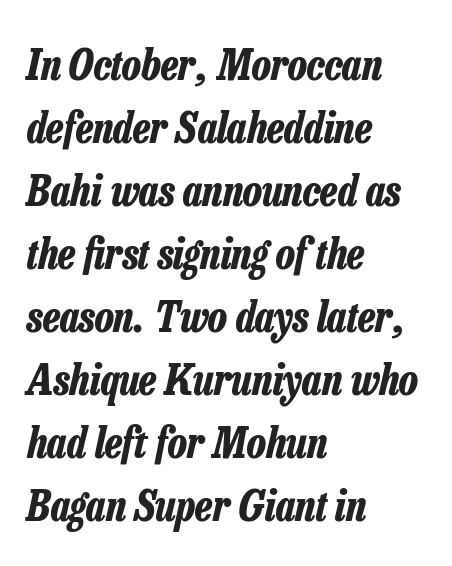
The image shows 42 px bold, condensed type, italic (leaning right); set left-aligned, normal line spacing (1.5x), normal letter spacing, not underlined; low stroke contrast and a medium x-height.
